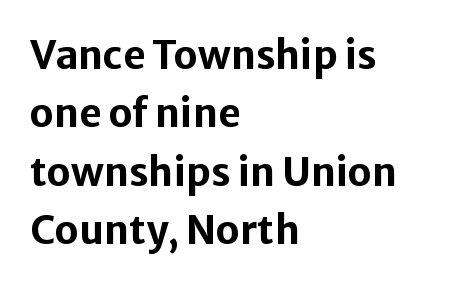
In terms of leading, this rendering sits right in the middle. The type sits square on the baseline with zero lean. A sans-serif font was chosen for this passage. Teacher's note: observe the even left margin — that is flush-left alignment. This sample uses plain, unmodified letter spacing. This sample has the flowing, uneven cadence of proportional lettering.
